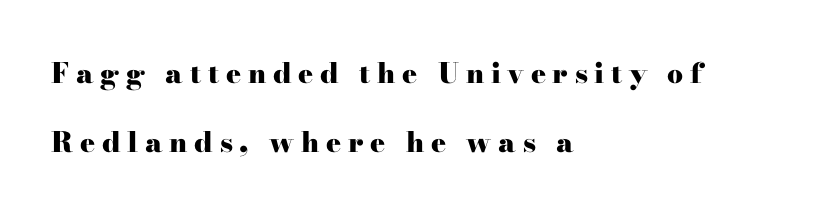
Q: Is the text bold? A: Yes.
Q: Is the text italic (slanted)? A: No, it is upright.
Q: Is the typeface a serif or a sans-serif typeface? A: Serif.
Q: Is the text underlined? A: No.
Q: How is the paragraph aligned? A: Left-aligned.
Q: Is the spacing between letters normal or unusually wide? A: Unusually wide.
Q: Is the spacing between lines tight, normal or loose? A: Loose.
Q: Width (condensed, normal, or wide)? A: Wide.
Q: Stroke contrast? A: High.
Q: x-height? A: Small.
Q: Monospaced? A: No.
